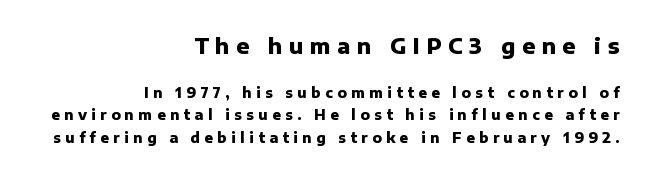
Q: Is the text bold? A: Yes.
Q: Is the text italic (slanted)? A: No, it is upright.
Q: Is the text underlined? A: No.
Q: How is the paragraph aligned? A: Right-aligned.
Q: Is the spacing between letters normal or unusually wide? A: Unusually wide.
Q: Is the spacing between lines tight, normal or loose? A: Normal.
Q: Which block of text is set in a larger size, the first (top) or the second (bottom)? A: The first (top) one.
